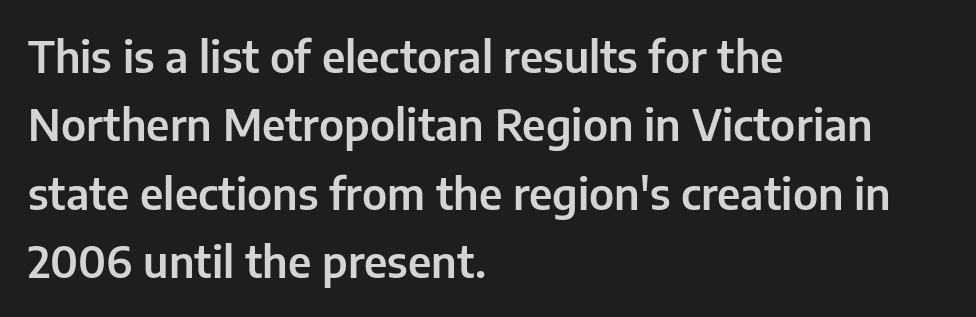
{"serif": "no", "italic": "no", "width": "normal", "stroke_contrast": "low", "x_height": "medium", "monospaced": "no", "underline": "no", "align": "left", "line_spacing": "normal", "line_spacing_ratio": 1.59, "letter_spacing": "normal", "letter_spacing_em": 0.0, "glyph_px": 43}
